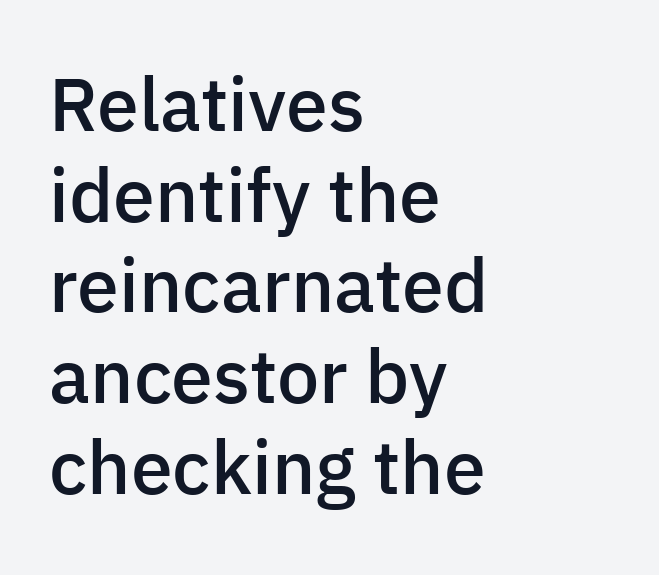
The image shows 75 px semibold sans-serif type, upright; set left-aligned, line spacing 1.21x, normal letter spacing, not underlined; low stroke contrast and a medium x-height.
